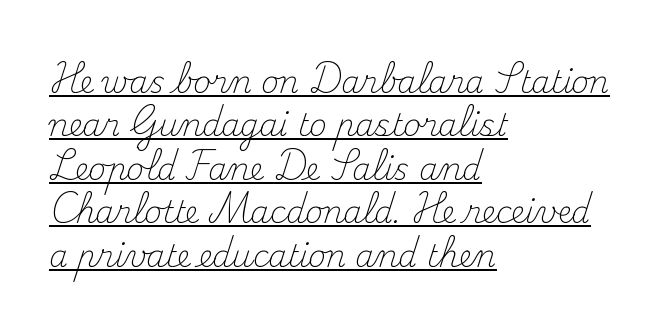
{"serif": "yes", "bold": "no", "weight": "light", "width": "normal", "stroke_contrast": "medium", "x_height": "small", "monospaced": "no", "underline": "yes", "align": "left", "line_spacing": "normal", "line_spacing_ratio": 1.45, "letter_spacing": "normal", "letter_spacing_em": 0.0, "glyph_px": 30}
